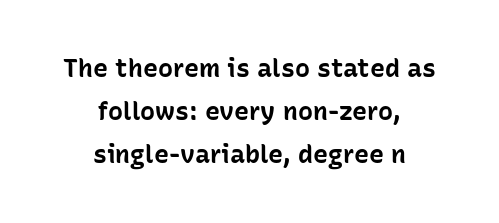
{"italic": "no", "bold": "yes", "underline": "no", "align": "center", "line_spacing_ratio": 1.72, "letter_spacing": "normal", "letter_spacing_em": 0.0, "glyph_px": 25}
